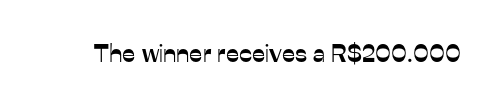
{"italic": "no", "underline": "no", "letter_spacing": "normal", "letter_spacing_em": 0.0, "glyph_px": 25}
